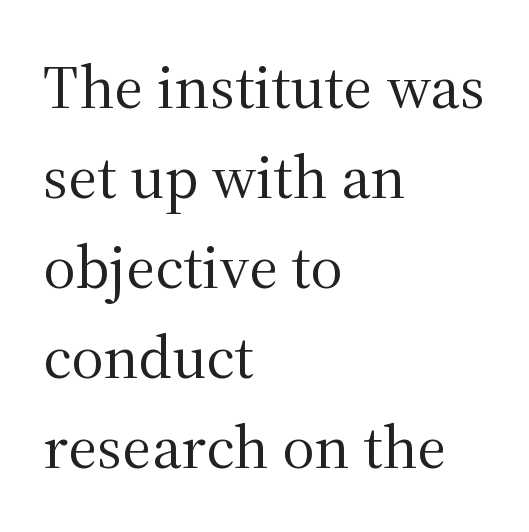
{"serif": "yes", "italic": "no", "bold": "no", "weight": "regular", "width": "normal", "stroke_contrast": "medium", "x_height": "medium", "monospaced": "no", "underline": "no", "align": "left", "line_spacing": "normal", "line_spacing_ratio": 1.45, "letter_spacing": "normal", "letter_spacing_em": 0.0, "glyph_px": 62}
